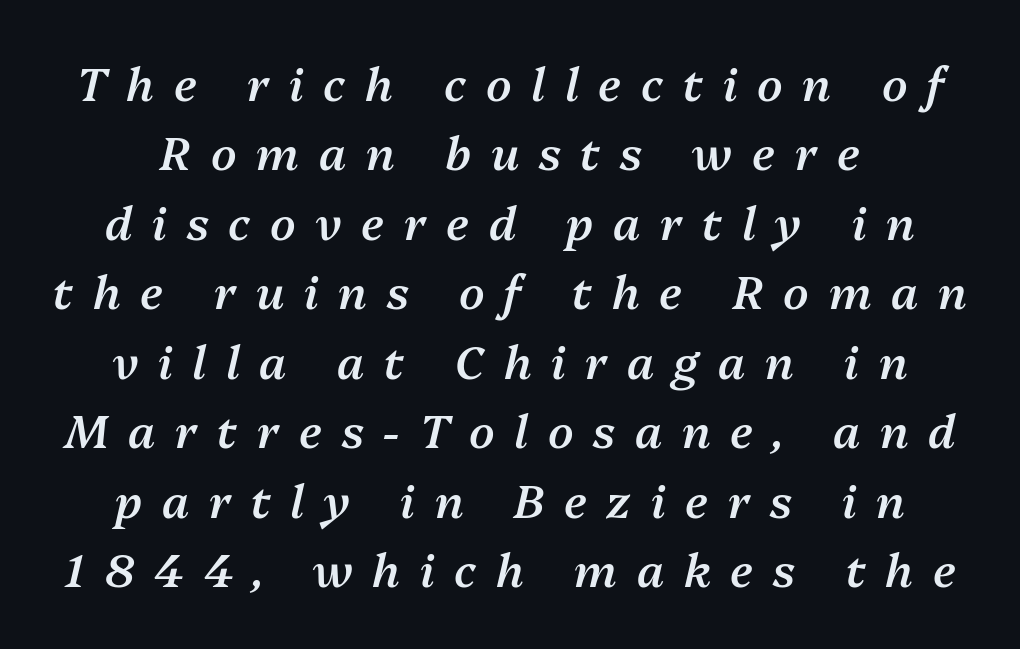
The image shows 46 px semibold type, italic (leaning right); set normal line spacing (1.51x), unusually wide letter spacing (+0.43 em), not underlined; medium stroke contrast and a medium x-height.
